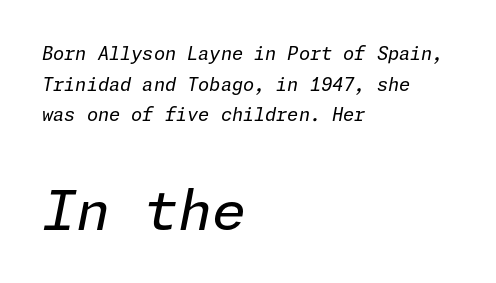
{"italic": "yes", "lean": "right", "slant_degrees": 11, "bold": "no", "weight": "regular", "width": "normal", "stroke_contrast": "low", "x_height": "medium", "underline": "no", "align": "left", "line_spacing": "normal", "line_spacing_ratio": 1.7, "letter_spacing": "normal", "letter_spacing_em": 0.0, "larger_block": "second", "size_ratio": 3.06, "glyph_px": 55}
